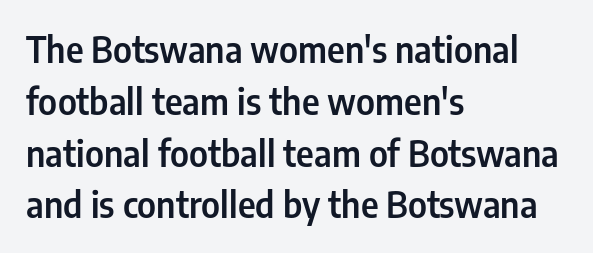
The image shows 35 px condensed sans-serif type, upright; set left-aligned, normal line spacing (1.48x), normal letter spacing, not underlined; low stroke contrast and a medium x-height.
